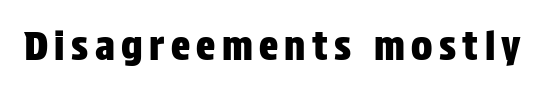
Q: Is the text italic (slanted)? A: No, it is upright.
Q: Is the typeface a serif or a sans-serif typeface? A: Sans-serif.
Q: Is the text underlined? A: No.
Q: Width (condensed, normal, or wide)? A: Condensed.
Q: Stroke contrast? A: Low.
Q: x-height? A: Large.
Q: Monospaced? A: No.
